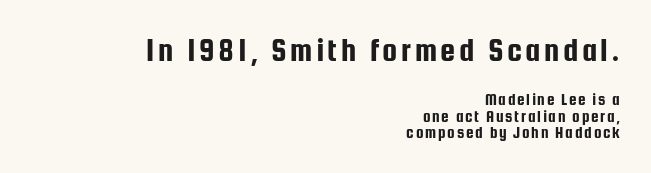
Q: Is the text italic (slanted)? A: No, it is upright.
Q: Is the typeface a serif or a sans-serif typeface? A: Sans-serif.
Q: Is the text underlined? A: No.
Q: How is the paragraph aligned? A: Right-aligned.
Q: Is the spacing between lines tight, normal or loose? A: Tight.
Q: Which block of text is set in a larger size, the first (top) or the second (bottom)? A: The first (top) one.
Q: Width (condensed, normal, or wide)? A: Condensed.
Q: Stroke contrast? A: Low.
Q: x-height? A: Medium.
Q: Monospaced? A: No.
